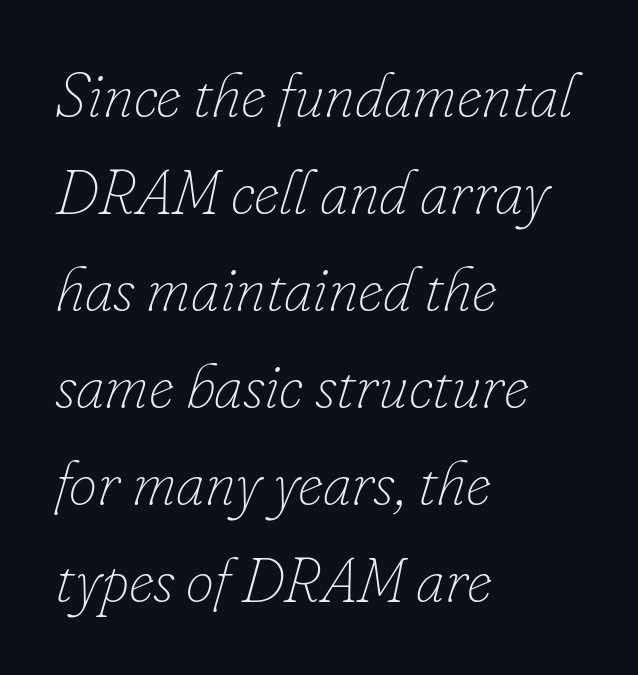
The image shows 63 px thin type, italic (leaning right); set left-aligned, normal line spacing (1.54x), normal letter spacing, not underlined; low stroke contrast and a small x-height.
